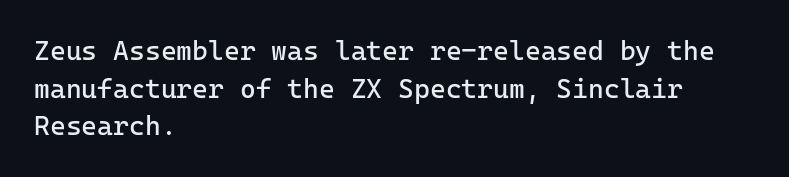
Q: Is the text bold? A: No.
Q: Is the text italic (slanted)? A: No, it is upright.
Q: Is the text underlined? A: No.
Q: How is the paragraph aligned? A: Left-aligned.
Q: Is the spacing between letters normal or unusually wide? A: Normal.
Q: Is the spacing between lines tight, normal or loose? A: Normal.
